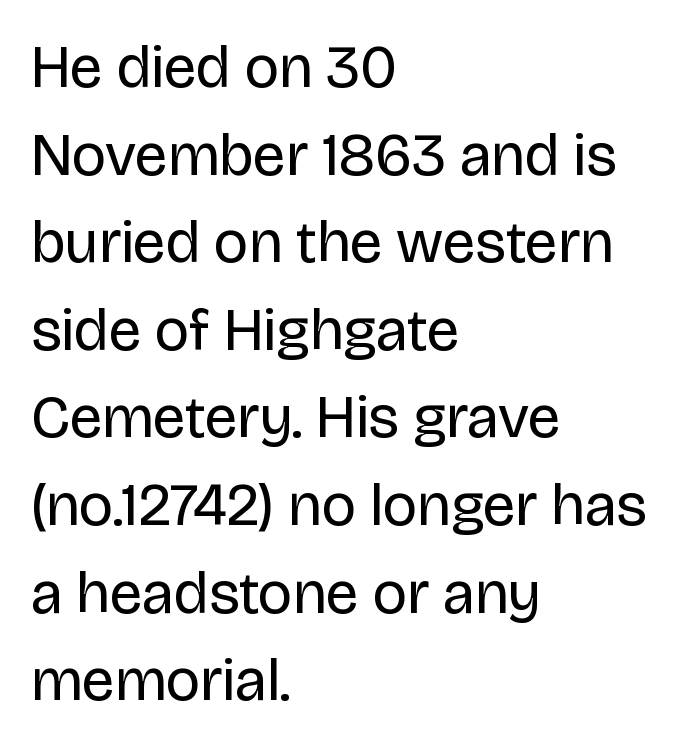
Q: Is the text bold? A: No.
Q: Is the text italic (slanted)? A: No, it is upright.
Q: Is the typeface a serif or a sans-serif typeface? A: Sans-serif.
Q: Is the text underlined? A: No.
Q: How is the paragraph aligned? A: Left-aligned.
Q: Is the spacing between letters normal or unusually wide? A: Normal.
Q: Is the spacing between lines tight, normal or loose? A: Normal.
Q: Width (condensed, normal, or wide)? A: Normal.
Q: Stroke contrast? A: Low.
Q: x-height? A: Large.
Q: Monospaced? A: No.
